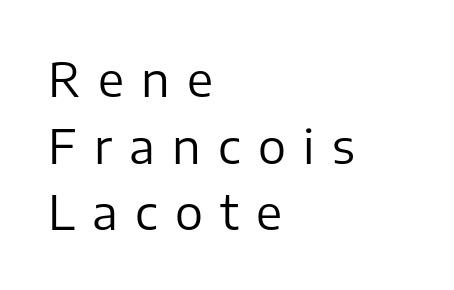
{"serif": "no", "italic": "no", "bold": "no", "weight": "regular", "width": "normal", "stroke_contrast": "low", "x_height": "medium", "monospaced": "no", "underline": "no", "align": "left", "line_spacing": "normal", "line_spacing_ratio": 1.42, "letter_spacing": "wide", "letter_spacing_em": 0.37, "glyph_px": 47}
